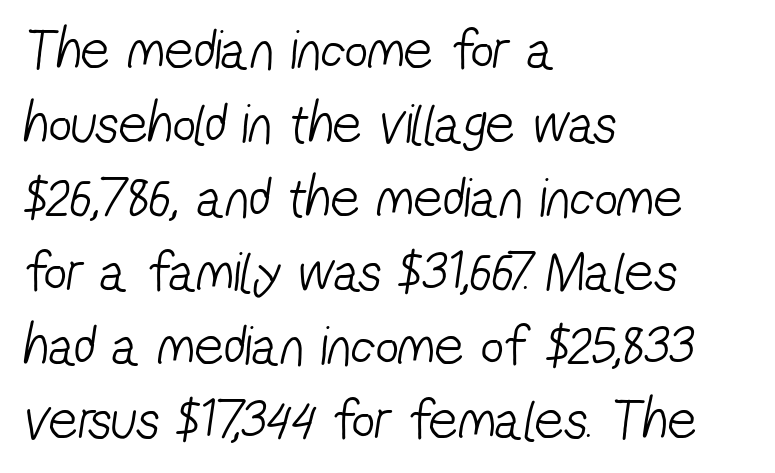
How are the letters spaced? Ordinarily, with no added tracking. The passage shown stacks its lines at a standard gap. Looks like regular typesetting: each glyph gets only the width it needs. Quick note: underline off. These lines stack with their left ends in a neat column.
